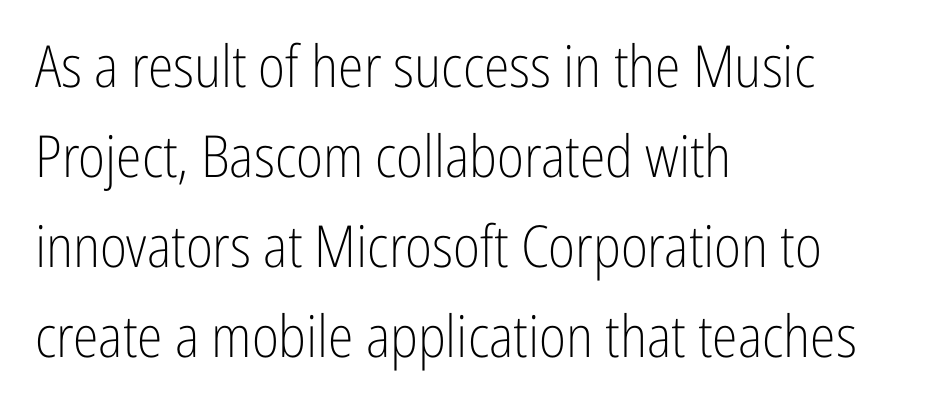
The image shows 58 px light, condensed sans-serif type, upright; set left-aligned, normal line spacing (1.55x), normal letter spacing, not underlined; low stroke contrast and a medium x-height.
